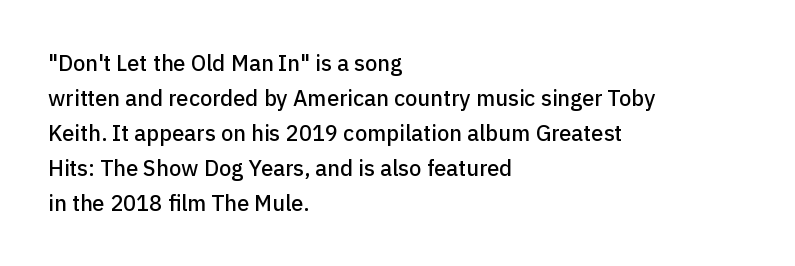
The vertical gap from one line to the next is medium. In terms of posture, this sample is upright. The ragged edge is on the right, which tells us the setting is flush left. Look at the tracking — it's just the regular setting, nothing added. Only glyphs here, with clear space below each row.
